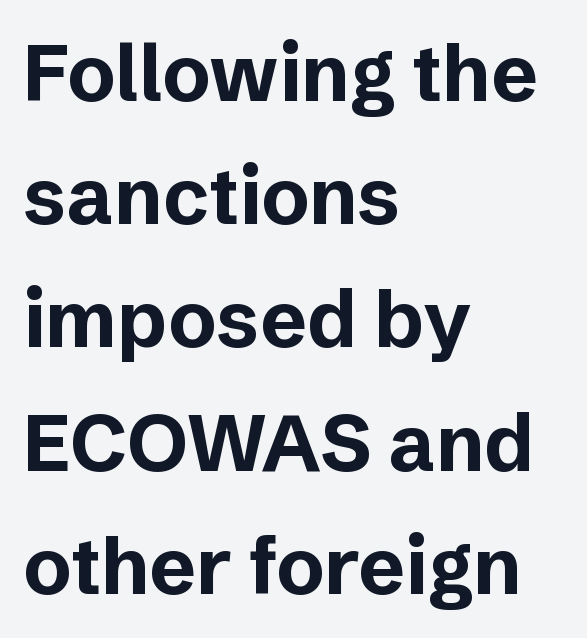
{"serif": "no", "italic": "no", "bold": "yes", "weight": "bold", "width": "normal", "stroke_contrast": "low", "x_height": "medium", "monospaced": "no", "underline": "no", "align": "left", "line_spacing": "normal", "line_spacing_ratio": 1.56, "letter_spacing": "normal", "letter_spacing_em": 0.0, "glyph_px": 79}
